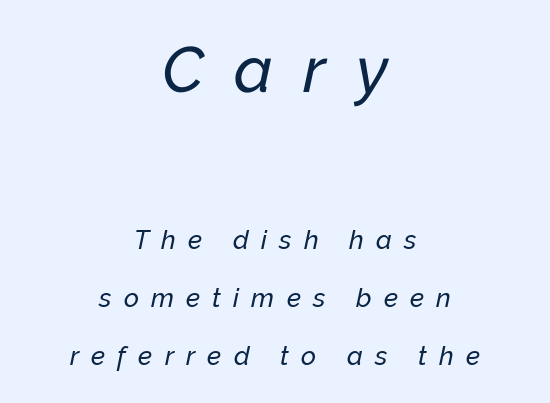
Proportional: the letters do not fall into vertical columns. The glyphs are unaccompanied by any horizontal stroke below them. The vertical gap from one line to the next is large. The passage shown begins with its larger block and ends with its smaller one. Between one letter and the next there's a generous, obvious gap. Designer's note — italics engaged.
